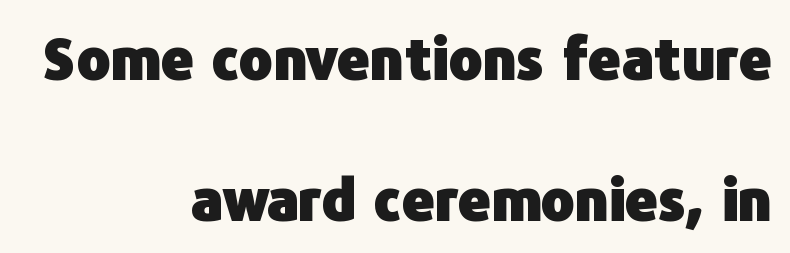
Q: Is the text bold? A: Yes.
Q: Is the text italic (slanted)? A: No, it is upright.
Q: Is the typeface a serif or a sans-serif typeface? A: Sans-serif.
Q: Is the text underlined? A: No.
Q: How is the paragraph aligned? A: Right-aligned.
Q: Is the spacing between letters normal or unusually wide? A: Normal.
Q: Is the spacing between lines tight, normal or loose? A: Loose.
Q: Width (condensed, normal, or wide)? A: Normal.
Q: Stroke contrast? A: Low.
Q: x-height? A: Medium.
Q: Monospaced? A: No.
